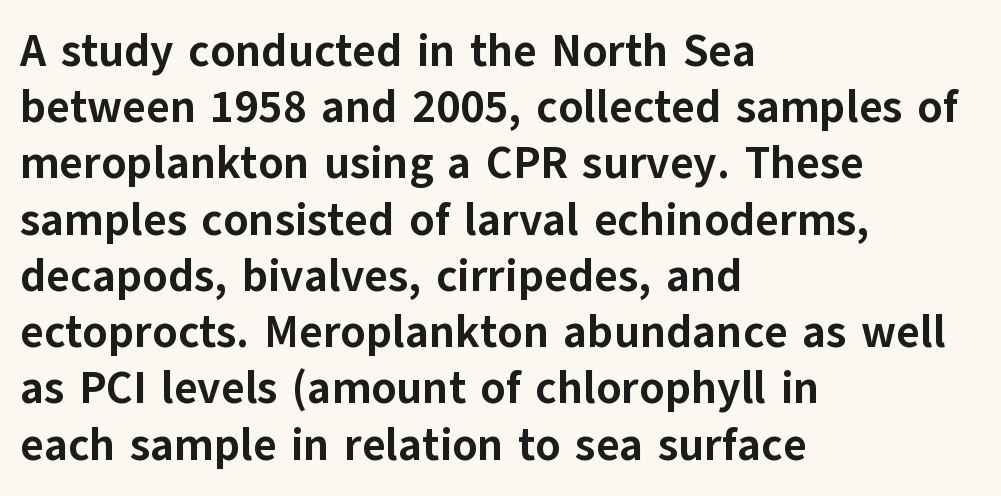
{"serif": "no", "italic": "no", "bold": "yes", "weight": "bold", "width": "normal", "stroke_contrast": "low", "x_height": "medium", "monospaced": "no", "underline": "no", "align": "left", "line_spacing": "normal", "line_spacing_ratio": 1.25, "letter_spacing": "normal", "letter_spacing_em": 0.0, "glyph_px": 45}
